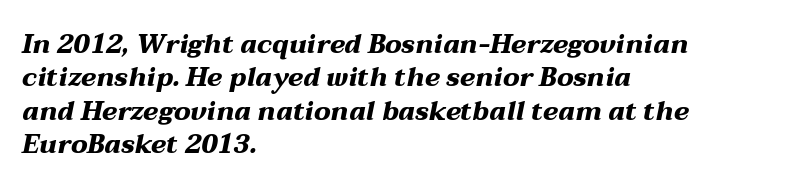
Horizontal alignment here is leftward, the default for most running prose. The letters are bold, with thick, heavy strokes. This sample keeps an unexceptional amount of space between lines. Words float on clear page, feet unadorned. The text carries the slant typical of an italic or oblique font. The passage shown has conventional tracking throughout.
